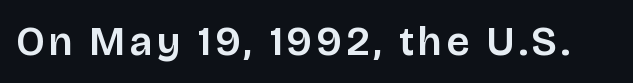
Q: Is the text italic (slanted)? A: No, it is upright.
Q: Is the typeface a serif or a sans-serif typeface? A: Sans-serif.
Q: Is the text underlined? A: No.
Q: Width (condensed, normal, or wide)? A: Normal.
Q: Stroke contrast? A: Low.
Q: x-height? A: Large.
Q: Monospaced? A: No.
